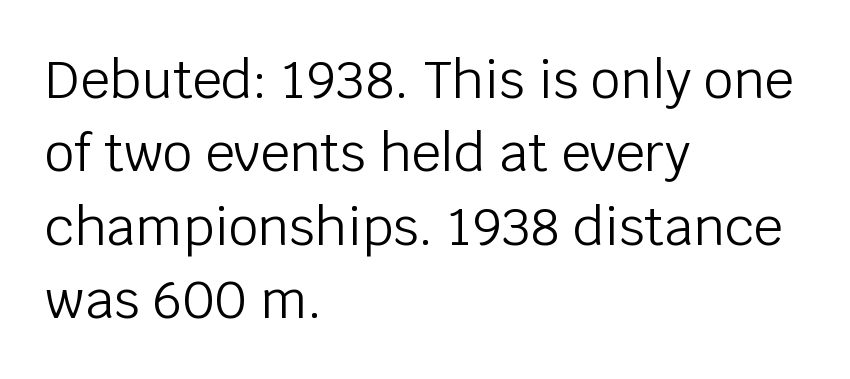
{"serif": "no", "italic": "no", "bold": "no", "weight": "light", "width": "normal", "stroke_contrast": "low", "x_height": "large", "monospaced": "no", "underline": "no", "align": "left", "line_spacing": "normal", "line_spacing_ratio": 1.41, "letter_spacing": "normal", "letter_spacing_em": 0.0, "glyph_px": 52}
